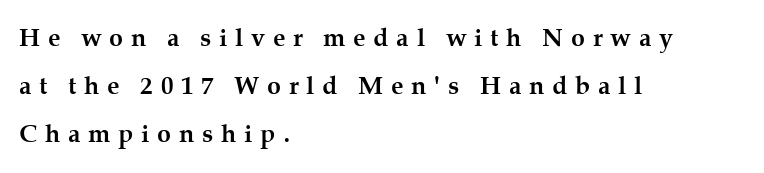
{"italic": "no", "bold": "yes", "underline": "no", "align": "left", "line_spacing": "loose", "line_spacing_ratio": 1.93, "letter_spacing": "wide", "letter_spacing_em": 0.31, "glyph_px": 25}
